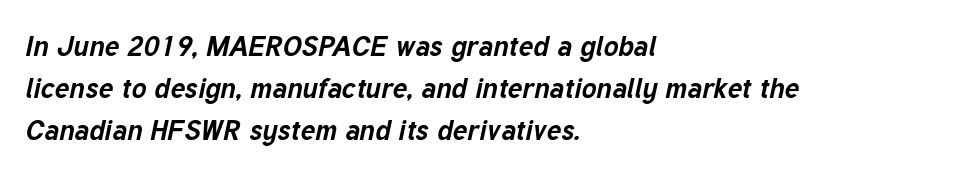
The image shows 28 px bold type, italic (leaning right); set left-aligned, normal line spacing (1.5x), normal letter spacing, not underlined; low stroke contrast and a medium x-height.
